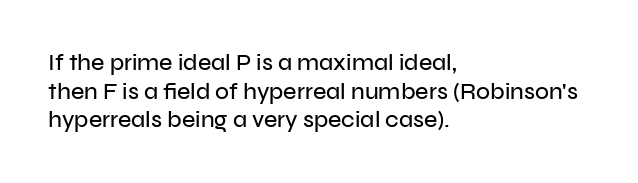
Quick note: not italic, upright. The letters sit at their default tracking, neither squeezed nor spread. The space between consecutive lines is moderate. This sample is left-justified, so line endings fall wherever the words run out. The string is rendered with underlining switched off.
